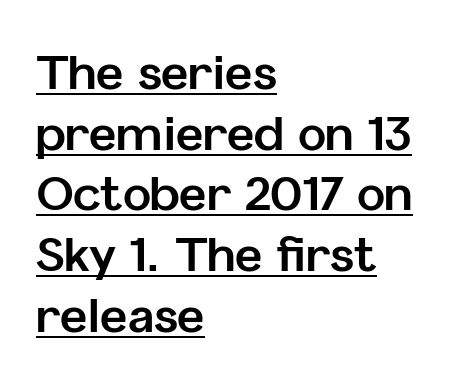
Q: Is the text bold? A: Yes.
Q: Is the text italic (slanted)? A: No, it is upright.
Q: Is the typeface a serif or a sans-serif typeface? A: Sans-serif.
Q: Is the text underlined? A: Yes.
Q: How is the paragraph aligned? A: Left-aligned.
Q: Is the spacing between letters normal or unusually wide? A: Normal.
Q: Is the spacing between lines tight, normal or loose? A: Normal.
Q: Width (condensed, normal, or wide)? A: Normal.
Q: Stroke contrast? A: Low.
Q: x-height? A: Medium.
Q: Monospaced? A: No.
